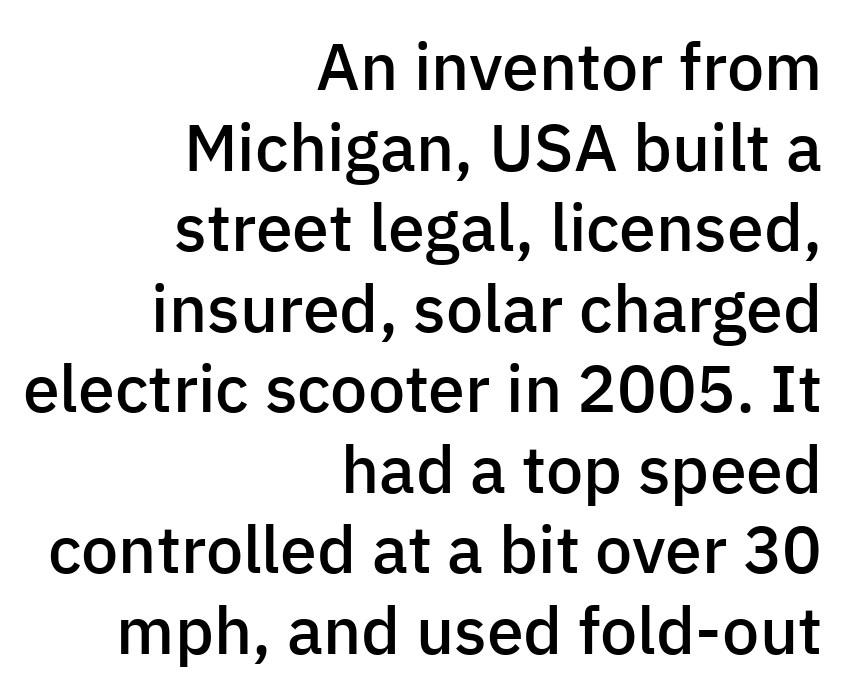
Is this a fixed-width face? No — the glyphs have proportional, varying widths. Horizontally, the lines are justified to the trailing edge only. Each letter's strokes conclude bluntly, with no projecting serifs. What weight is shown? A semibold, between regular and bold. Short note: letters normally spaced.
